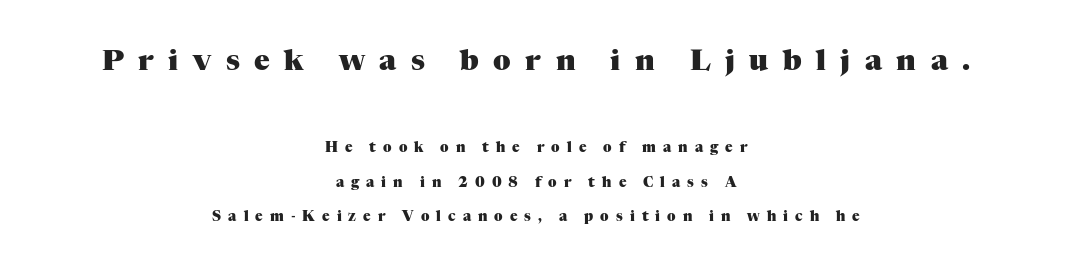
Reading down the block, each line starts at a different indent, mirrored at its end. Check under the words: just untouched page. The font family rendered here belongs to the serif group. The typography opts for an upright posture over an oblique one. You could not count columns in this text — the font is proportionally spaced.
